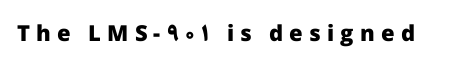
Q: Is the text bold? A: Yes.
Q: Is the text italic (slanted)? A: No, it is upright.
Q: Is the text underlined? A: No.
Q: Is the spacing between letters normal or unusually wide? A: Unusually wide.
